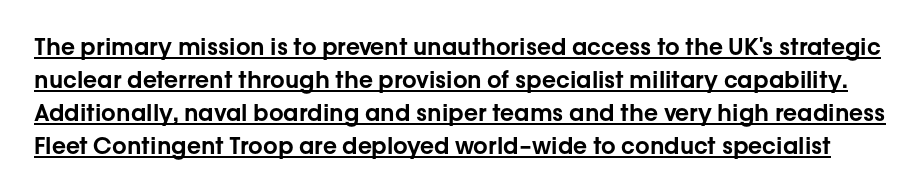
{"italic": "no", "underline": "yes", "line_spacing": "normal", "line_spacing_ratio": 1.43, "letter_spacing": "normal", "letter_spacing_em": 0.0, "glyph_px": 23}
